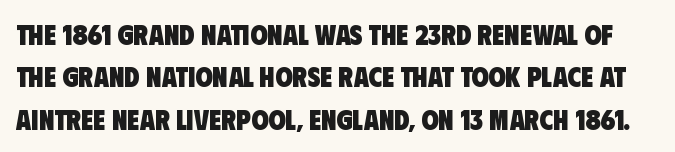
The image shows 28 px heavy, condensed sans-serif type; set normal line spacing (1.51x), normal letter spacing, not underlined; low stroke contrast and a large x-height.
